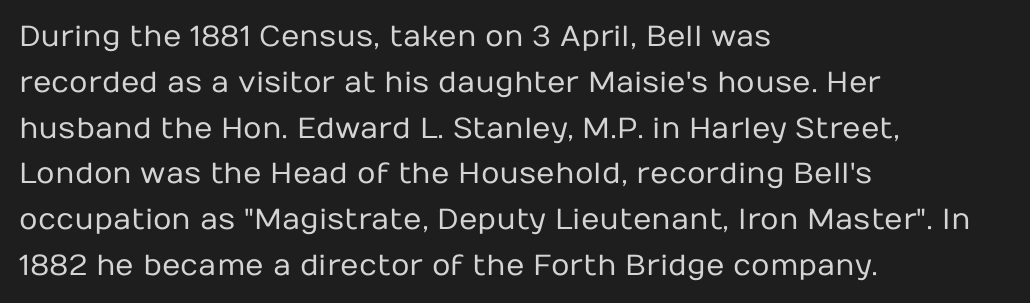
{"serif": "no", "italic": "no", "bold": "no", "weight": "regular", "width": "normal", "stroke_contrast": "low", "x_height": "medium", "monospaced": "no", "underline": "no", "align": "left", "line_spacing": "normal", "line_spacing_ratio": 1.58, "letter_spacing": "normal", "letter_spacing_em": 0.0, "glyph_px": 29}
